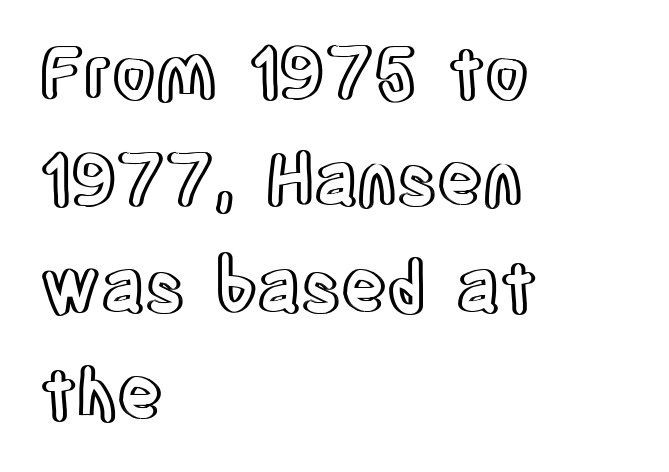
{"italic": "no", "width": "condensed", "x_height": "large", "monospaced": "no", "underline": "no", "align": "left", "line_spacing": "normal", "line_spacing_ratio": 1.53, "letter_spacing": "normal", "letter_spacing_em": 0.0, "glyph_px": 70}
